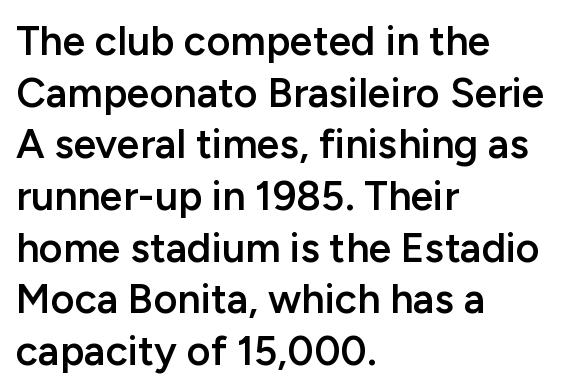
The characters look somewhat weighty, a semibold short of true bold. Layout note: lines flush left. Is there much room between lines? A standard amount, neither cramped nor airy. Do the letters lean? They stand straight. The face used here is rendered with its standard letterfit. A typesetter would call this proportional, since set widths differ per character.
